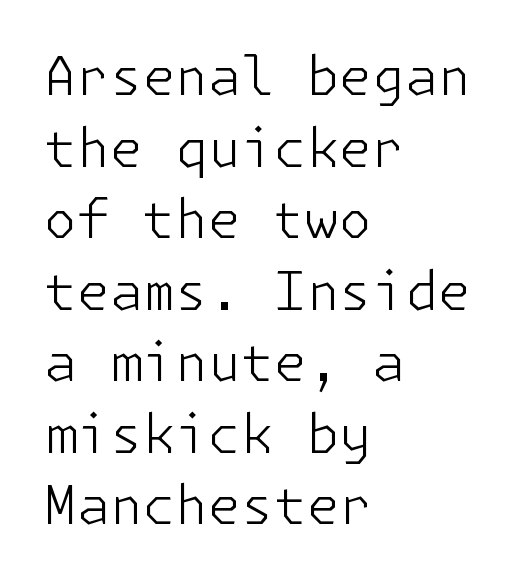
The passage shown is typeset with a sans-serif family. Students, observe: this is what conventionally led text looks like. Horizontal alignment here is leftward, the default for most running prose. Posture: vertical. Is the type heavy? It reads as light-to-regular instead.
